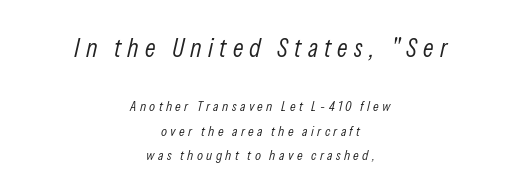
The lines in this sample share a center point and differ in where they start and stop. These lines have a slow, spaced-out rhythm from letter to letter. The composition opens big and finishes small. The area under the type is left untouched. Weight class: somewhere from thin through regular. The lettering tilts uniformly, giving the passage an italic look.
